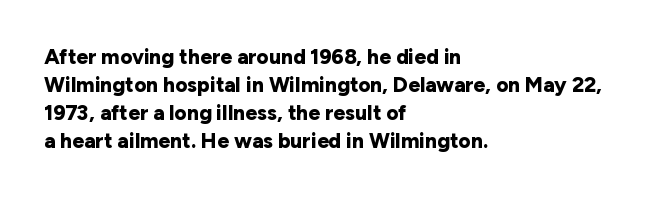
The image shows 21 px bold type, upright; set left-aligned, normal line spacing (1.34x), normal letter spacing, not underlined.
